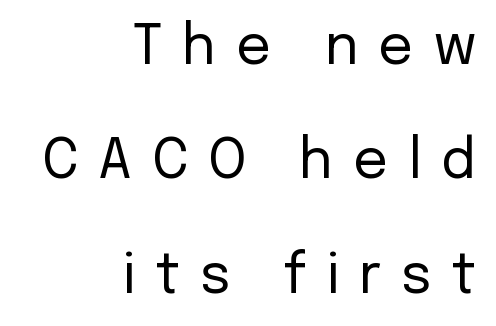
The image shows 55 px regular-weight sans-serif type, upright; set right-aligned, loose line spacing (2.08x), unusually wide letter spacing (+0.36 em), not underlined; low stroke contrast and a medium x-height.
